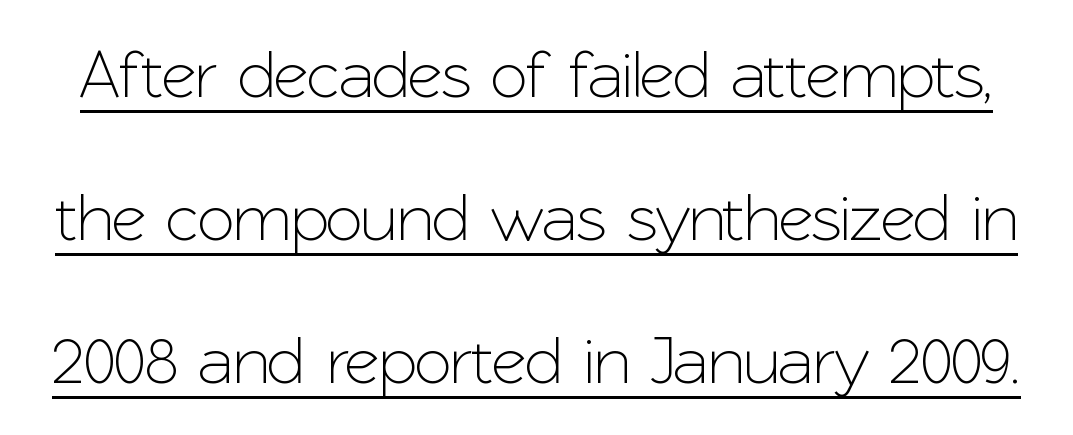
The image shows 68 px sans-serif type, upright; set loose line spacing (2.1x), normal letter spacing, underlined; low stroke contrast and a medium x-height.
